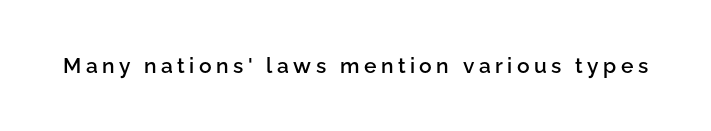
{"italic": "no", "bold": "semi", "underline": "no", "letter_spacing": "wide", "letter_spacing_em": 0.21, "glyph_px": 21}
